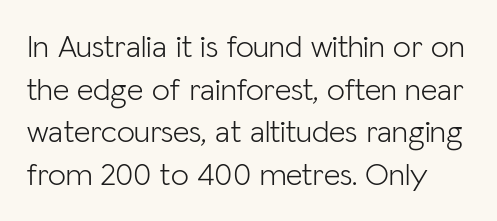
In terms of leading, this rendering sits right in the middle. The baseline area is clear. This rendering employs a face without finishing strokes, i.e., a sans-serif. The passage shown is typed in a proportional face where columns would drift. Stroke mass is kept to a normal reading level or below.
